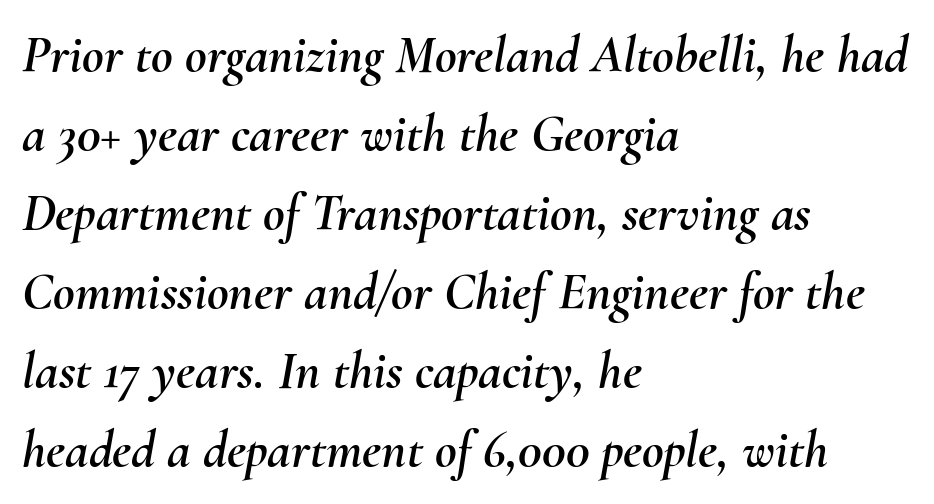
Typeset ragged right — the left edge is the straight one. You could call the tracking neutral — neither tight nor loose. Anything drawn beneath the words? Only blank space. The rendering applies a slant to the glyphs. A typesetter would call this proportional, since set widths differ per character. The rendering uses a moderate line-height, typical for paragraphs.
